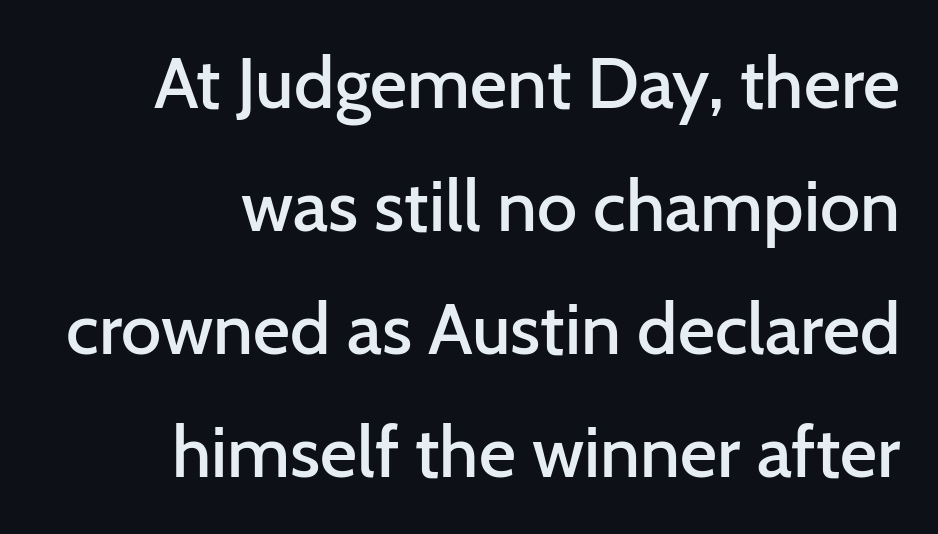
{"serif": "no", "italic": "no", "bold": "semi", "weight": "semibold", "width": "normal", "stroke_contrast": "low", "x_height": "medium", "monospaced": "no", "underline": "no", "align": "right", "line_spacing_ratio": 1.71, "letter_spacing": "normal", "letter_spacing_em": 0.0, "glyph_px": 72}
